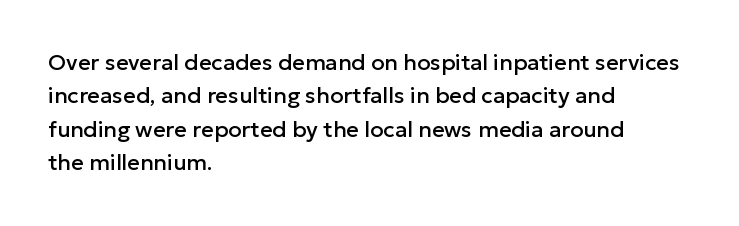
The image shows 22 px text type, upright; set left-aligned, normal line spacing (1.52x), normal letter spacing, not underlined.
